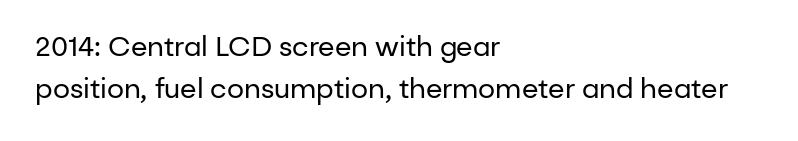
Q: Is the text bold? A: No.
Q: Is the text italic (slanted)? A: No, it is upright.
Q: Is the text underlined? A: No.
Q: How is the paragraph aligned? A: Left-aligned.
Q: Is the spacing between letters normal or unusually wide? A: Normal.
Q: Is the spacing between lines tight, normal or loose? A: Normal.
